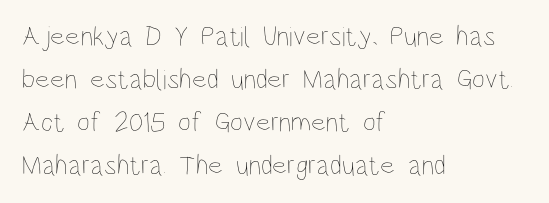
Q: Is the text bold? A: No.
Q: Is the text italic (slanted)? A: No, it is upright.
Q: Is the text underlined? A: No.
Q: How is the paragraph aligned? A: Left-aligned.
Q: Is the spacing between letters normal or unusually wide? A: Normal.
Q: Is the spacing between lines tight, normal or loose? A: Normal.
Q: Width (condensed, normal, or wide)? A: Condensed.
Q: Stroke contrast? A: Low.
Q: x-height? A: Large.
Q: Monospaced? A: No.
